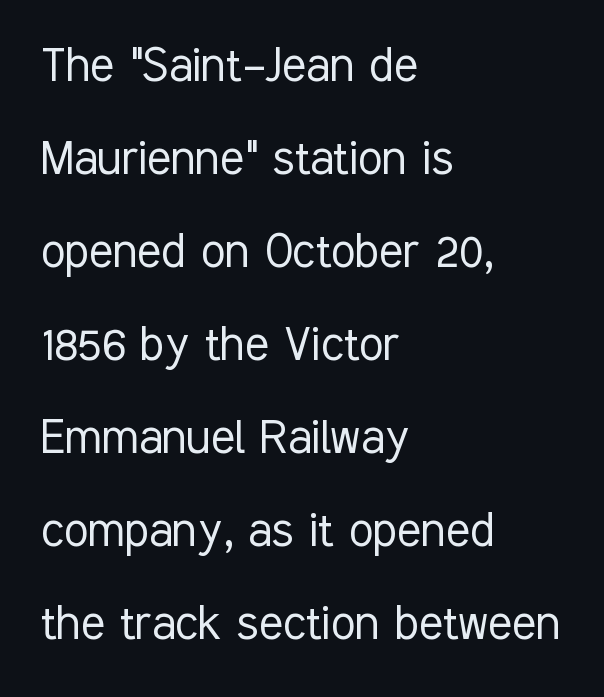
Q: Is the text bold? A: No.
Q: Is the text italic (slanted)? A: No, it is upright.
Q: Is the typeface a serif or a sans-serif typeface? A: Sans-serif.
Q: Is the text underlined? A: No.
Q: How is the paragraph aligned? A: Left-aligned.
Q: Is the spacing between letters normal or unusually wide? A: Normal.
Q: Is the spacing between lines tight, normal or loose? A: Normal.
Q: Width (condensed, normal, or wide)? A: Condensed.
Q: Stroke contrast? A: Low.
Q: x-height? A: Medium.
Q: Monospaced? A: No.
